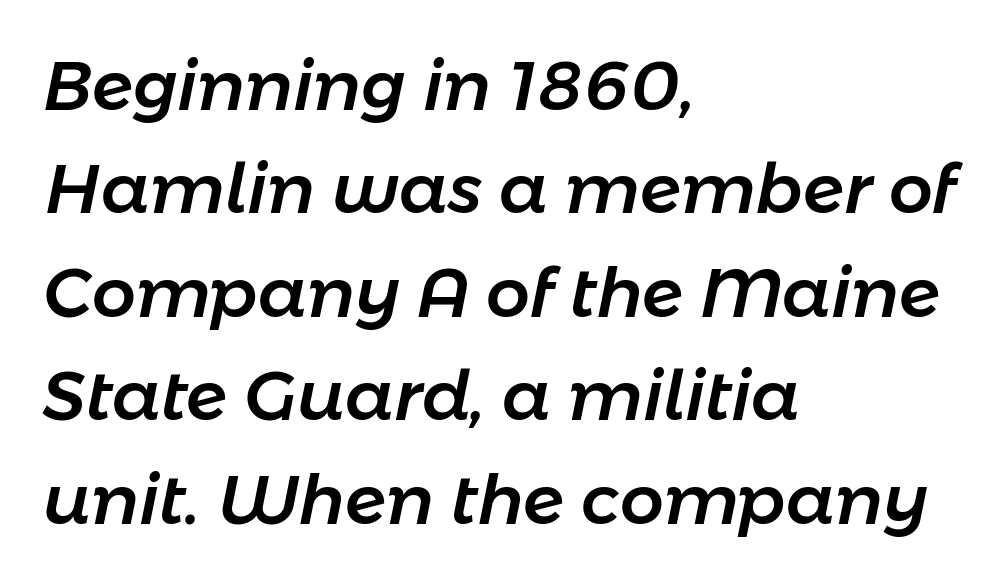
The image shows 69 px text type, italic (leaning right); set left-aligned, normal line spacing (1.5x), normal letter spacing, not underlined; low stroke contrast and a medium x-height.
